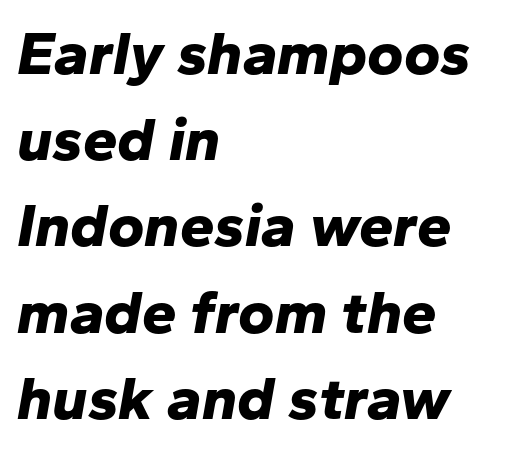
No word sits above an underline. In terms of posture, this sample is oblique. Looks like regular typesetting: each glyph gets only the width it needs. In terms of weight, the rendering is a true, heavy bold. Observe the ordinary spacing: letters are neighbours, not strangers. What's the leading like? Ordinary, nothing unusual.
